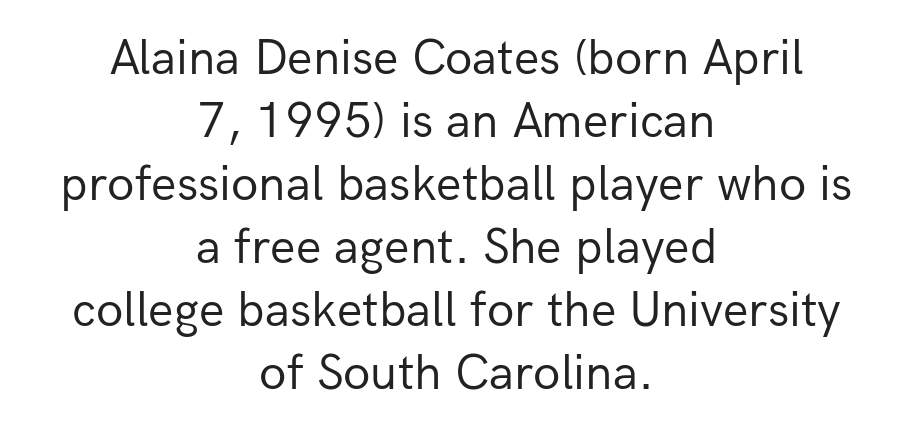
Students, note that the glyphs here touch the page at normal intervals. Weight: in the light-to-regular range. Proportional: the letters do not fall into vertical columns. The lettering holds an erect, upright posture throughout. Reading down the block, each line starts at a different indent, mirrored at its end. Does the type have serifs? No, each stem ends abruptly.
